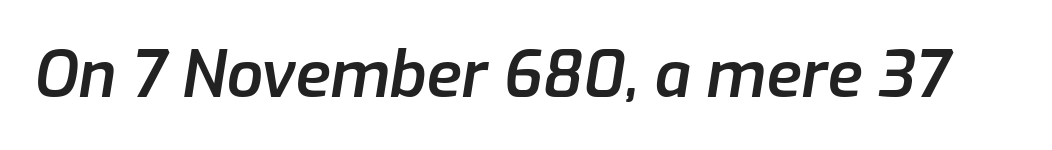
Descenders are the only things crossing below the line. Quick note: italic. Proportional: the letters do not fall into vertical columns. The typesetting leans somewhat heavy: a semibold.
